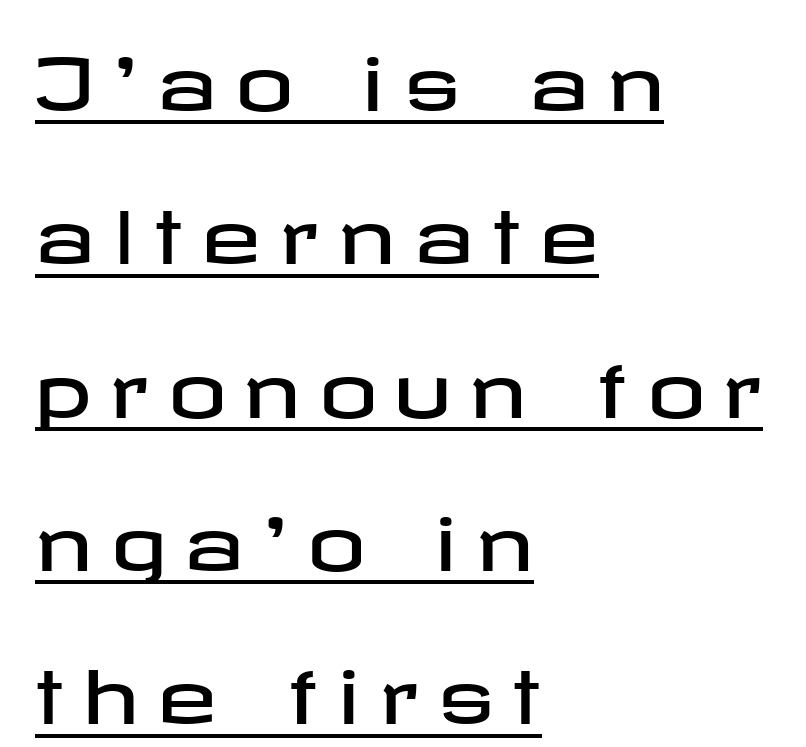
The image shows 72 px wide sans-serif type, upright; set left-aligned, loose line spacing (2.13x), unusually wide letter spacing (+0.26 em), underlined; low stroke contrast and a medium x-height.
